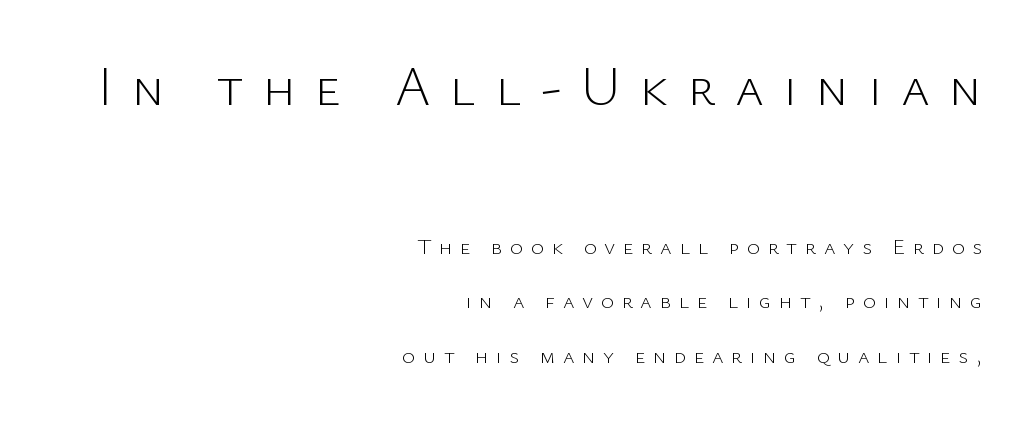
Q: Is the text bold? A: No.
Q: Is the text italic (slanted)? A: No, it is upright.
Q: Is the typeface a serif or a sans-serif typeface? A: Sans-serif.
Q: Is the text underlined? A: No.
Q: How is the paragraph aligned? A: Right-aligned.
Q: Is the spacing between letters normal or unusually wide? A: Unusually wide.
Q: Is the spacing between lines tight, normal or loose? A: Loose.
Q: Which block of text is set in a larger size, the first (top) or the second (bottom)? A: The first (top) one.
Q: Width (condensed, normal, or wide)? A: Normal.
Q: Stroke contrast? A: Low.
Q: x-height? A: Medium.
Q: Monospaced? A: No.
